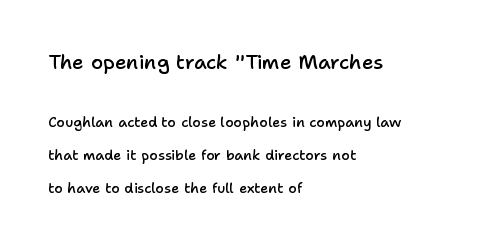
The image shows 20 px text type, upright; set left-aligned, loose line spacing (2.38x), normal letter spacing, not underlined; the first (top) block is 1.43x larger.
